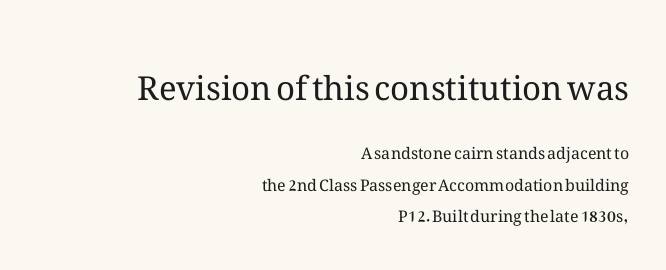
Q: Is the text bold? A: No.
Q: Is the text italic (slanted)? A: No, it is upright.
Q: Is the text underlined? A: No.
Q: How is the paragraph aligned? A: Right-aligned.
Q: Is the spacing between letters normal or unusually wide? A: Normal.
Q: Is the spacing between lines tight, normal or loose? A: Loose.
Q: Which block of text is set in a larger size, the first (top) or the second (bottom)? A: The first (top) one.
Q: Width (condensed, normal, or wide)? A: Normal.
Q: Stroke contrast? A: Medium.
Q: x-height? A: Medium.
Q: Monospaced? A: No.
